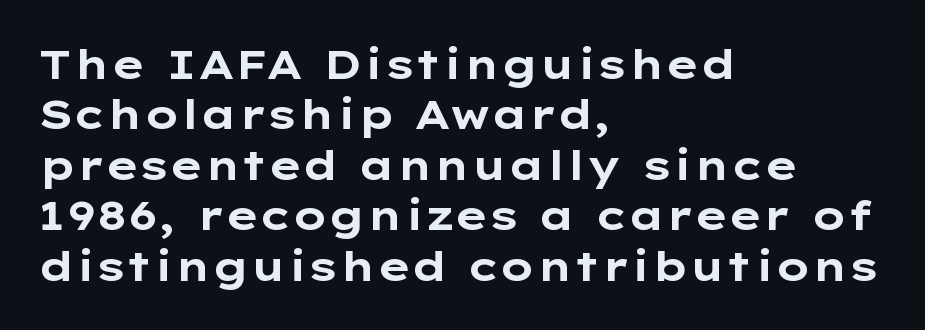
The image shows 41 px bold, wide sans-serif type, upright; set left-aligned, line spacing 1.23x, normal letter spacing, not underlined; low stroke contrast and a medium x-height.
